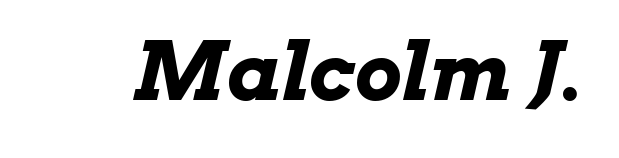
Q: Is the text bold? A: Yes.
Q: Is the text italic (slanted)? A: Yes, it leans right by about 13 degrees.
Q: Is the text underlined? A: No.
Q: Is the spacing between letters normal or unusually wide? A: Normal.
Q: Width (condensed, normal, or wide)? A: Wide.
Q: Stroke contrast? A: Low.
Q: x-height? A: Medium.
Q: Monospaced? A: No.
